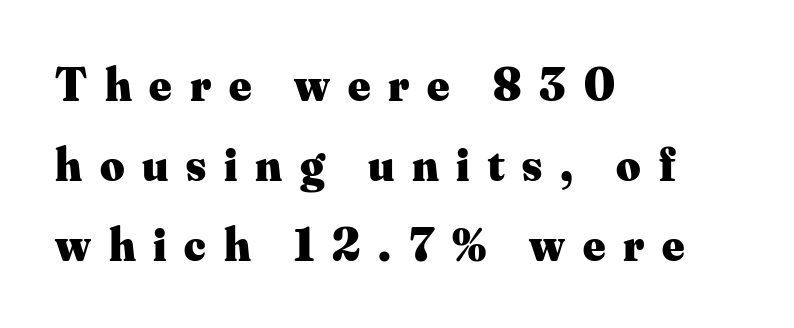
{"serif": "yes", "italic": "no", "bold": "yes", "weight": "heavy", "width": "normal", "stroke_contrast": "medium", "x_height": "small", "monospaced": "no", "underline": "no", "align": "left", "line_spacing": "normal", "line_spacing_ratio": 1.7, "letter_spacing": "wide", "letter_spacing_em": 0.38, "glyph_px": 47}
